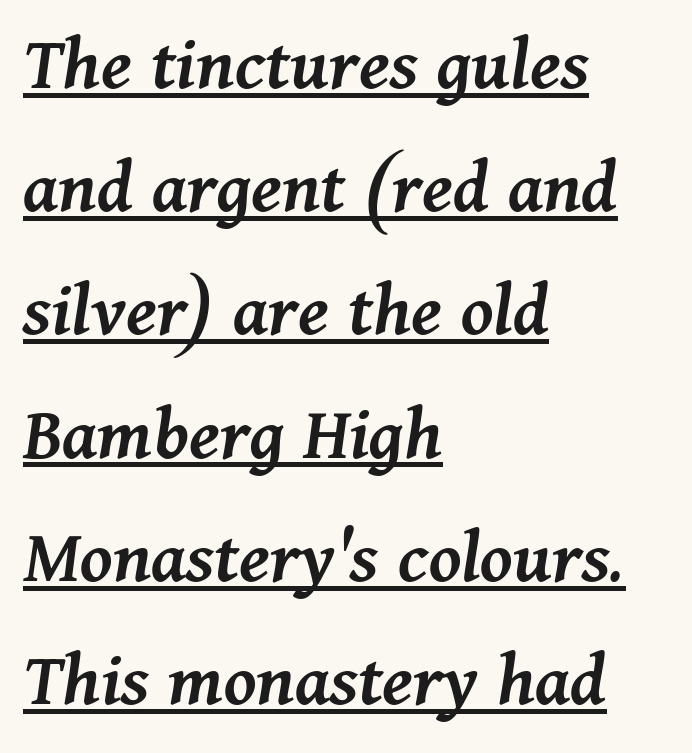
Q: Is the text bold? A: Semi-bold.
Q: Is the text italic (slanted)? A: Yes, it leans right by about 11 degrees.
Q: Is the text underlined? A: Yes.
Q: How is the paragraph aligned? A: Left-aligned.
Q: Is the spacing between letters normal or unusually wide? A: Normal.
Q: Is the spacing between lines tight, normal or loose? A: Normal.
Q: Width (condensed, normal, or wide)? A: Normal.
Q: Stroke contrast? A: Medium.
Q: x-height? A: Medium.
Q: Monospaced? A: No.
